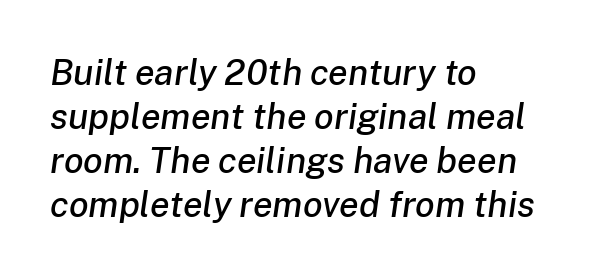
{"italic": "yes", "lean": "right", "slant_degrees": 8, "width": "normal", "stroke_contrast": "low", "x_height": "medium", "monospaced": "no", "underline": "no", "align": "left", "line_spacing_ratio": 1.22, "letter_spacing": "normal", "letter_spacing_em": 0.0, "glyph_px": 36}
